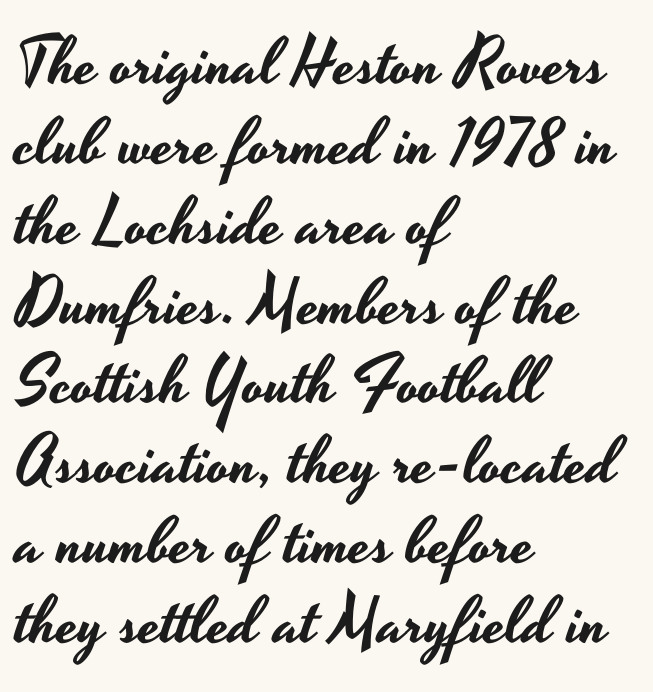
Q: Is the text italic (slanted)? A: Yes.
Q: Is the typeface a serif or a sans-serif typeface? A: Sans-serif.
Q: Is the text underlined? A: No.
Q: How is the paragraph aligned? A: Left-aligned.
Q: Is the spacing between letters normal or unusually wide? A: Normal.
Q: Width (condensed, normal, or wide)? A: Wide.
Q: Stroke contrast? A: Low.
Q: x-height? A: Small.
Q: Monospaced? A: No.
